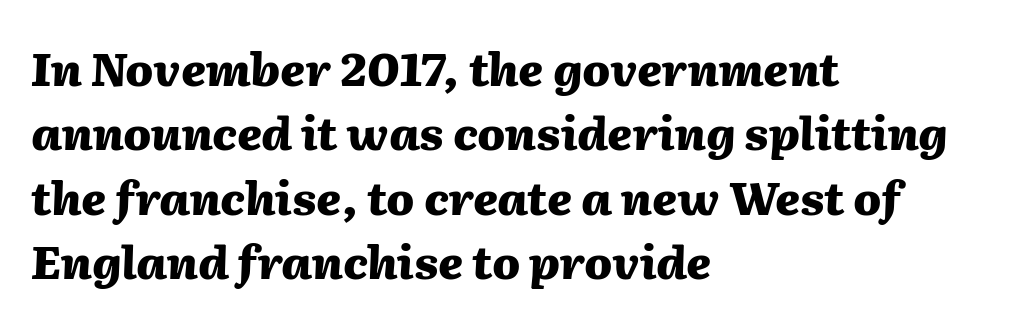
Q: Is the text bold? A: Yes.
Q: Is the text italic (slanted)? A: Yes, it leans right by about 2 degrees.
Q: Is the text underlined? A: No.
Q: How is the paragraph aligned? A: Left-aligned.
Q: Is the spacing between letters normal or unusually wide? A: Normal.
Q: Is the spacing between lines tight, normal or loose? A: Normal.
Q: Width (condensed, normal, or wide)? A: Normal.
Q: Stroke contrast? A: Medium.
Q: x-height? A: Medium.
Q: Monospaced? A: No.
